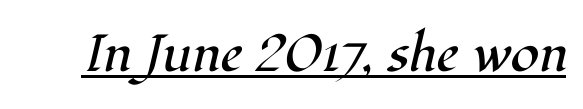
{"serif": "yes", "italic": "yes", "lean": "right", "slant_degrees": 12, "bold": "no", "weight": "regular", "width": "normal", "stroke_contrast": "high", "x_height": "medium", "monospaced": "no", "underline": "yes", "letter_spacing": "normal", "letter_spacing_em": 0.0, "glyph_px": 52}
